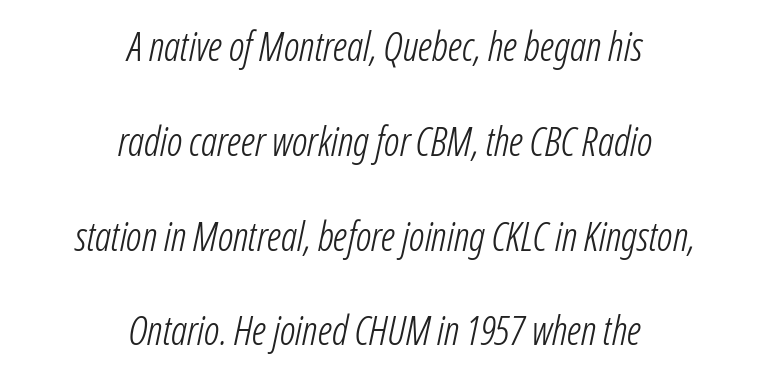
{"italic": "yes", "lean": "right", "slant_degrees": 12, "bold": "no", "weight": "light", "width": "condensed", "stroke_contrast": "low", "x_height": "medium", "monospaced": "no", "underline": "no", "align": "center", "line_spacing": "loose", "line_spacing_ratio": 2.37, "letter_spacing": "normal", "letter_spacing_em": 0.0, "glyph_px": 40}
